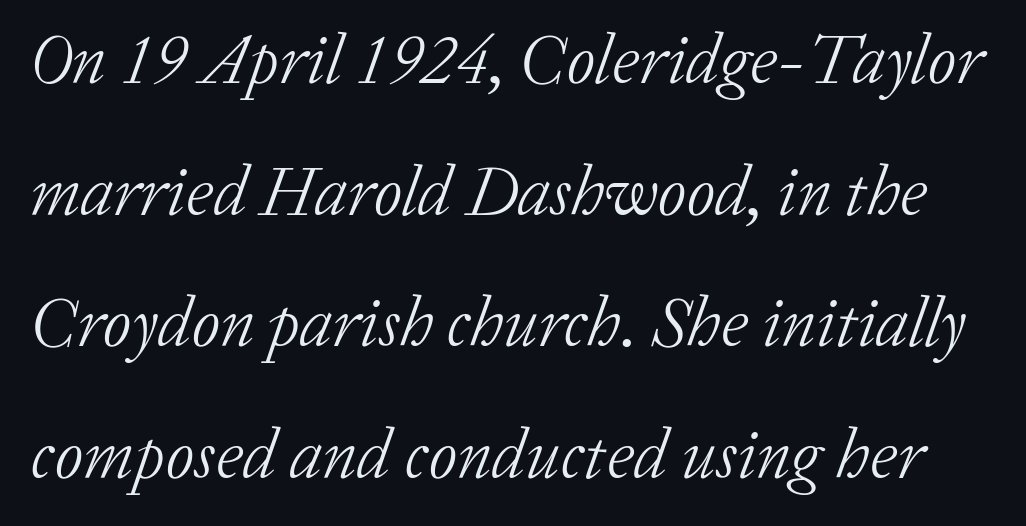
The image shows 70 px light serif type, italic (leaning right); set line spacing 1.88x, normal letter spacing, not underlined; low stroke contrast and a medium x-height.
